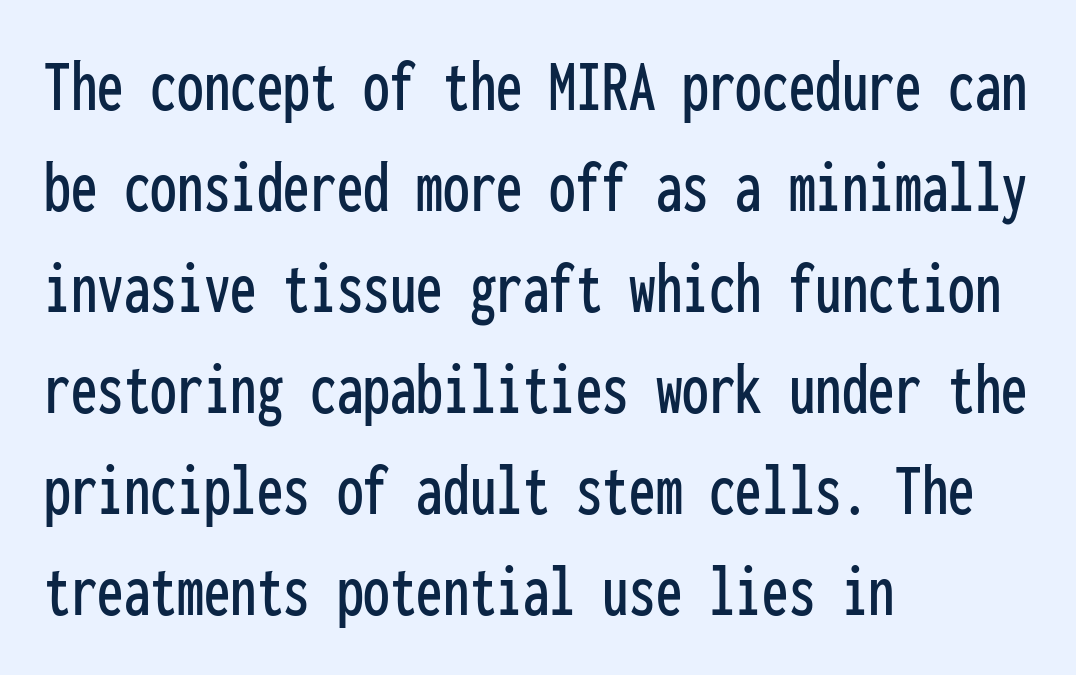
{"serif": "no", "italic": "no", "width": "condensed", "stroke_contrast": "low", "x_height": "medium", "monospaced": "yes", "underline": "no", "align": "left", "line_spacing": "normal", "line_spacing_ratio": 1.33, "letter_spacing": "normal", "letter_spacing_em": 0.0, "glyph_px": 76}
